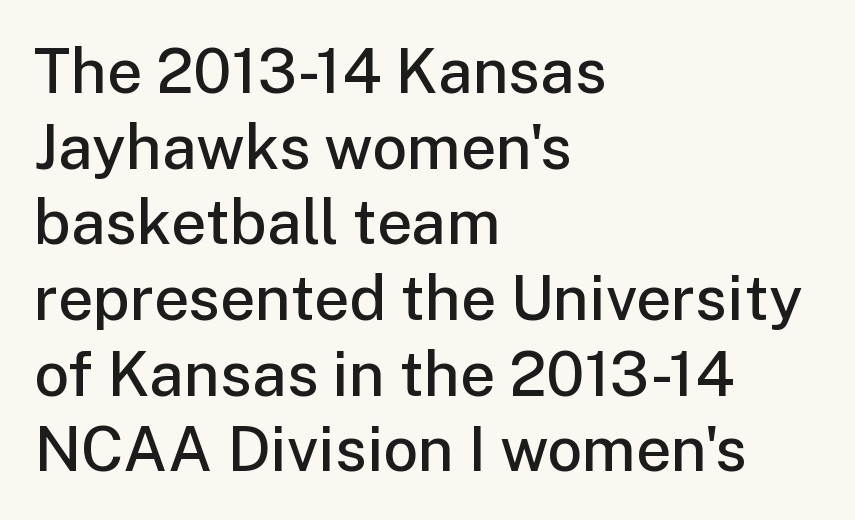
The image shows 62 px semibold sans-serif type, upright; set left-aligned, line spacing 1.22x, normal letter spacing, not underlined; low stroke contrast and a medium x-height.
